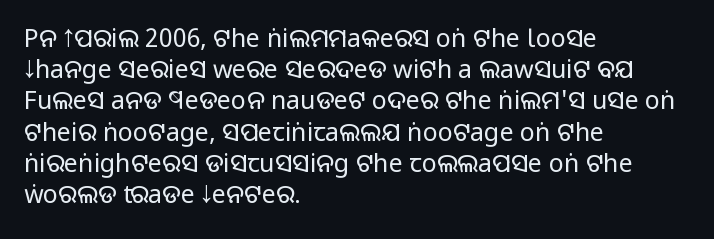
Spacing between characters is what you'd get straight out of the box. Ordinary non-slanted type is in use. The compositor pushed each line to the left boundary. Rows of type keep a routine distance in the vertical direction.
